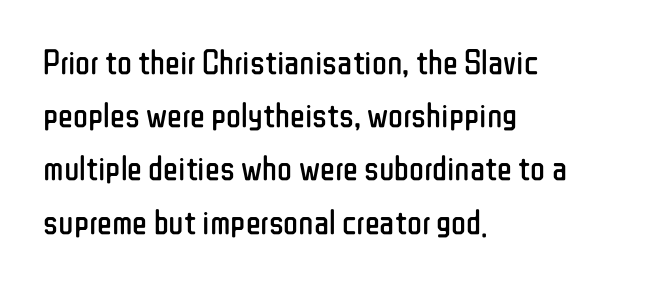
Unlike italic type, these characters show no tilt at all. Leading matches the norm, producing a regular column. The ragged edge is on the right, which tells us the setting is flush left. These lines keep a tight, regular rhythm from letter to letter.
